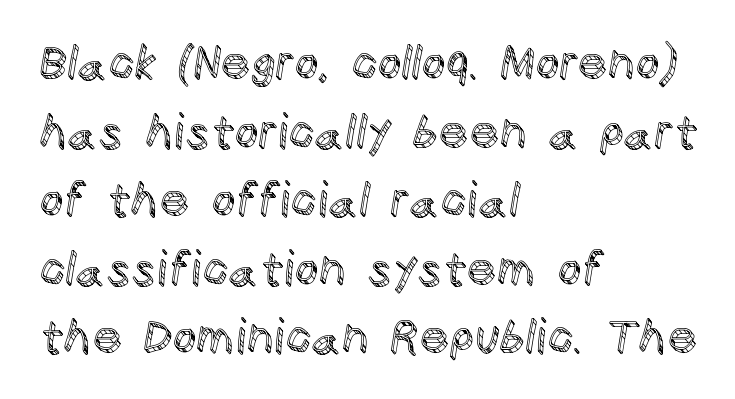
A student would call this left alignment; a typographer would say flush left, rag right. Check under the words: just untouched page. The space between consecutive lines is moderate. Do the characters align in a grid? No, the font is proportional.
